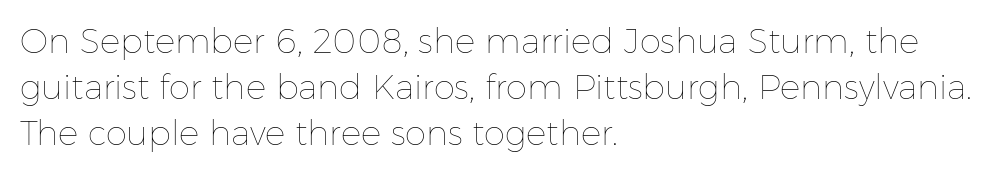
Q: Is the text bold? A: No.
Q: Is the text italic (slanted)? A: No, it is upright.
Q: Is the text underlined? A: No.
Q: How is the paragraph aligned? A: Left-aligned.
Q: Is the spacing between letters normal or unusually wide? A: Normal.
Q: Is the spacing between lines tight, normal or loose? A: Normal.
Q: Width (condensed, normal, or wide)? A: Normal.
Q: Stroke contrast? A: Low.
Q: x-height? A: Medium.
Q: Monospaced? A: No.
